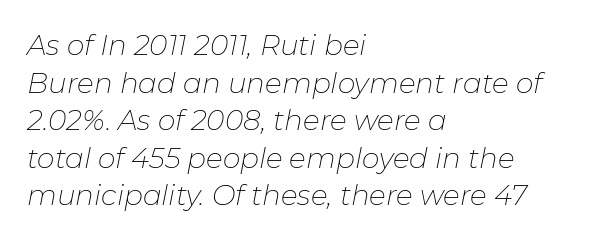
Q: Is the text bold? A: No.
Q: Is the text italic (slanted)? A: Yes, it leans right by about 11 degrees.
Q: Is the text underlined? A: No.
Q: How is the paragraph aligned? A: Left-aligned.
Q: Is the spacing between letters normal or unusually wide? A: Normal.
Q: Is the spacing between lines tight, normal or loose? A: Normal.
Q: Width (condensed, normal, or wide)? A: Normal.
Q: Stroke contrast? A: Low.
Q: x-height? A: Medium.
Q: Monospaced? A: No.
